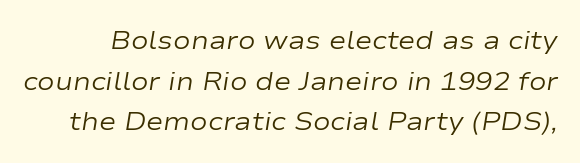
The image shows 26 px text type, italic (leaning right); set normal line spacing (1.56x), normal letter spacing, not underlined.
